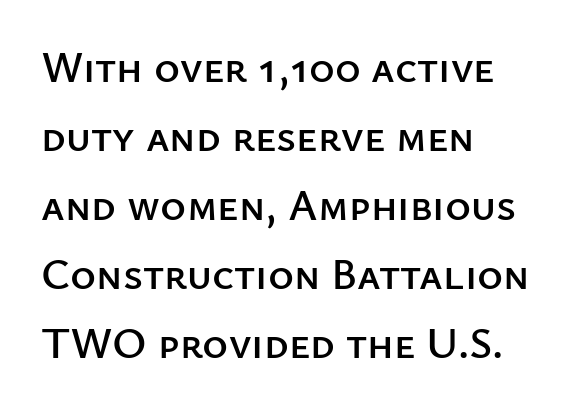
The image shows 44 px sans-serif type, upright; set left-aligned, normal line spacing (1.57x), normal letter spacing, not underlined; low stroke contrast and a medium x-height.
